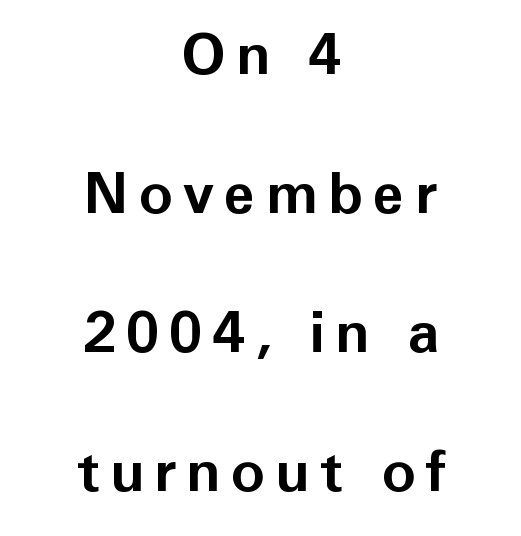
The image shows 57 px bold sans-serif type, upright; set centered, loose line spacing (2.44x), not underlined; low stroke contrast and a medium x-height.
